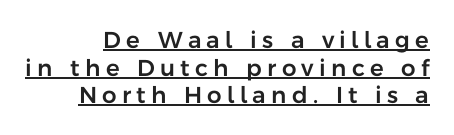
{"italic": "no", "underline": "yes", "align": "right", "line_spacing_ratio": 1.2, "letter_spacing": "wide", "letter_spacing_em": 0.23, "glyph_px": 23}
